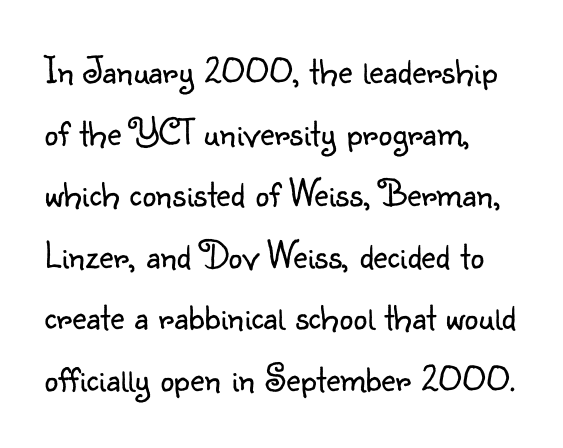
{"serif": "no", "italic": "no", "bold": "no", "weight": "light", "width": "normal", "stroke_contrast": "low", "x_height": "small", "monospaced": "no", "underline": "no", "align": "left", "line_spacing": "normal", "line_spacing_ratio": 1.58, "letter_spacing": "normal", "letter_spacing_em": 0.0, "glyph_px": 39}
